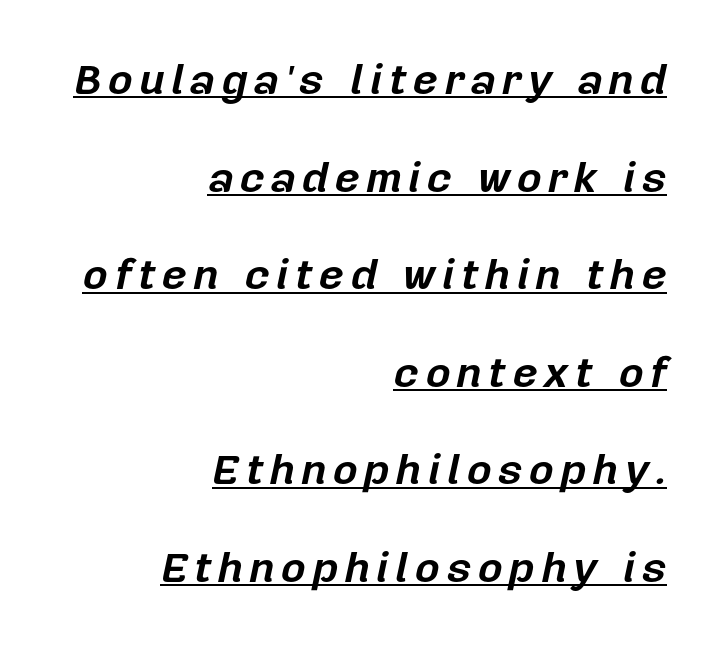
{"italic": "yes", "lean": "right", "slant_degrees": 12, "bold": "yes", "weight": "bold", "width": "normal", "stroke_contrast": "low", "x_height": "medium", "monospaced": "no", "underline": "yes", "align": "right", "line_spacing": "loose", "line_spacing_ratio": 2.27, "glyph_px": 43}
